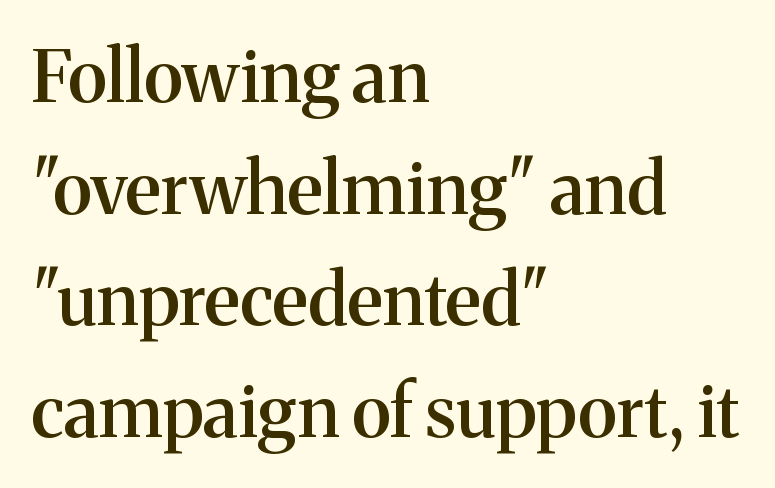
Q: Is the text bold? A: Semi-bold.
Q: Is the text italic (slanted)? A: No, it is upright.
Q: Is the typeface a serif or a sans-serif typeface? A: Serif.
Q: Is the text underlined? A: No.
Q: How is the paragraph aligned? A: Left-aligned.
Q: Is the spacing between letters normal or unusually wide? A: Normal.
Q: Is the spacing between lines tight, normal or loose? A: Normal.
Q: Width (condensed, normal, or wide)? A: Normal.
Q: Stroke contrast? A: Medium.
Q: x-height? A: Medium.
Q: Monospaced? A: No.
